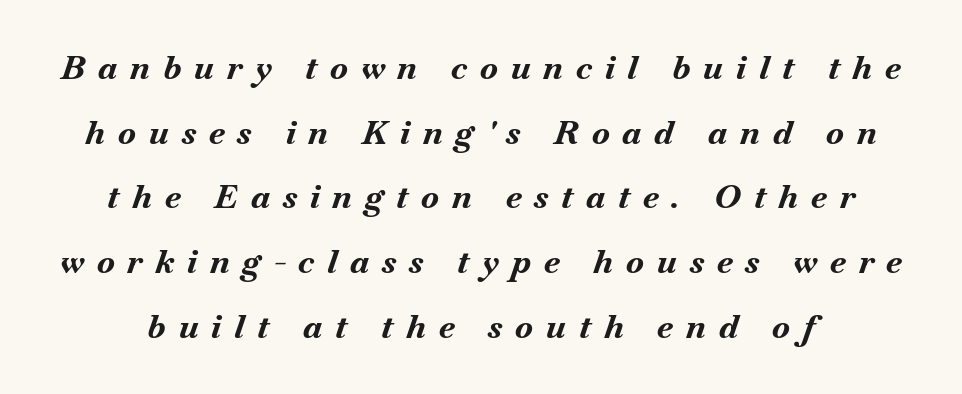
The text carries the slant typical of an italic or oblique font. Character widths vary here, with narrow letters taking less room than wide ones. A dark, heavy texture on the line: the type is bold. Here the glyphs are tracked loosely, breaking word shapes into spaced letters. The foot of each line stays bare and open. These lines stand farther apart than default settings would place them.
